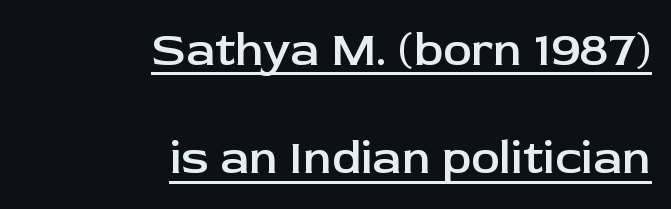
{"serif": "no", "italic": "no", "bold": "semi", "weight": "semibold", "width": "normal", "stroke_contrast": "low", "x_height": "medium", "monospaced": "no", "underline": "yes", "align": "right", "line_spacing": "loose", "line_spacing_ratio": 2.26, "letter_spacing": "normal", "letter_spacing_em": 0.0, "glyph_px": 48}
